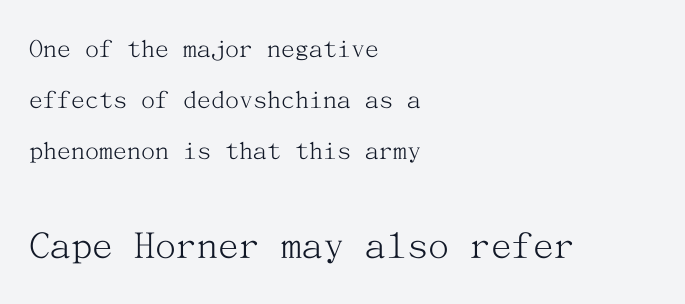
Q: Is the text bold? A: No.
Q: Is the text italic (slanted)? A: No, it is upright.
Q: Is the typeface a serif or a sans-serif typeface? A: Serif.
Q: Is the text underlined? A: No.
Q: How is the paragraph aligned? A: Left-aligned.
Q: Is the spacing between letters normal or unusually wide? A: Normal.
Q: Which block of text is set in a larger size, the first (top) or the second (bottom)? A: The second (bottom) one.
Q: Width (condensed, normal, or wide)? A: Normal.
Q: Stroke contrast? A: Medium.
Q: x-height? A: Medium.
